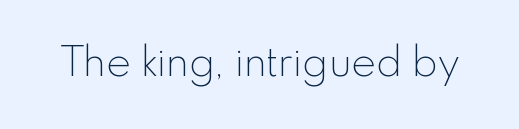
The image shows 42 px thin sans-serif type, upright; set normal letter spacing, not underlined; a small x-height.
